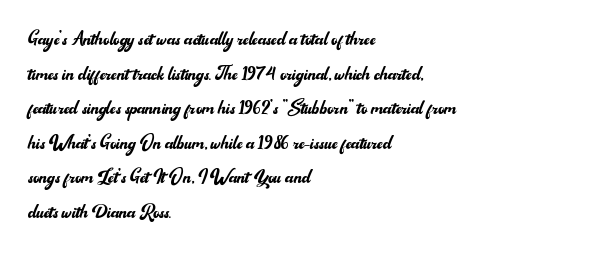
Q: Is the text bold? A: No.
Q: Is the text italic (slanted)? A: Yes.
Q: Is the text underlined? A: No.
Q: How is the paragraph aligned? A: Left-aligned.
Q: Is the spacing between letters normal or unusually wide? A: Normal.
Q: Is the spacing between lines tight, normal or loose? A: Normal.
